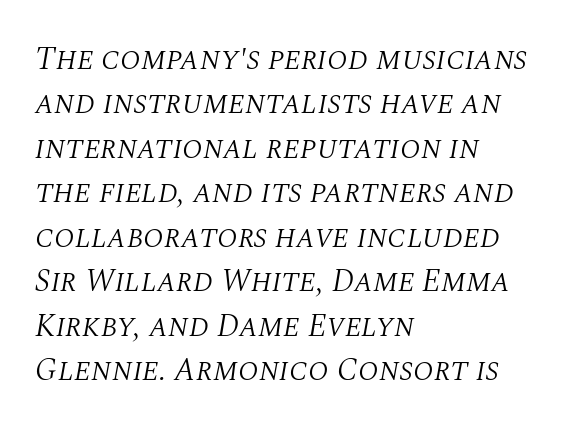
The image shows 32 px light serif type, italic (leaning right); set left-aligned, normal line spacing (1.39x), normal letter spacing, not underlined; medium stroke contrast and a large x-height.
